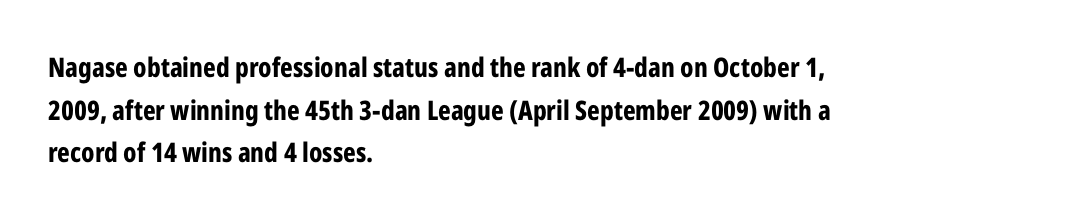
Q: Is the text bold? A: Yes.
Q: Is the text italic (slanted)? A: No, it is upright.
Q: Is the text underlined? A: No.
Q: How is the paragraph aligned? A: Left-aligned.
Q: Is the spacing between letters normal or unusually wide? A: Normal.
Q: Is the spacing between lines tight, normal or loose? A: Normal.
